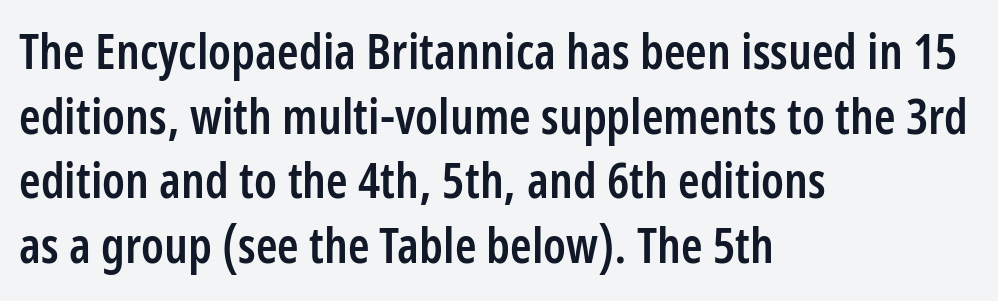
Glance below the letters and you will spot only blank space. You can tell from the bare stems that sans-serif type was used. When letters stand straight like this, we call the style roman or upright. This rendering leaves character spacing at its baseline value. This sample has the flowing, uneven cadence of proportional lettering.
